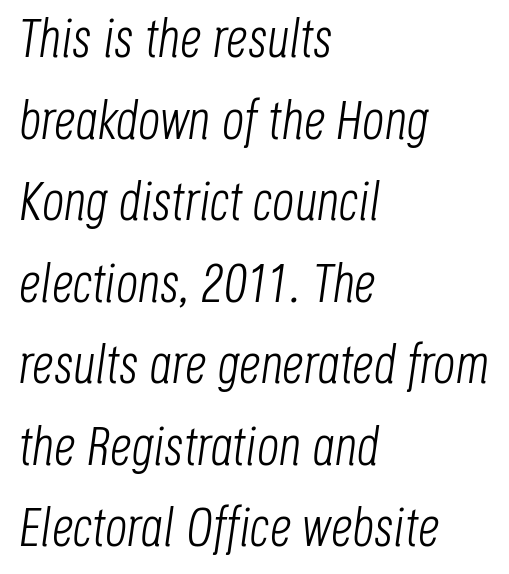
The image shows 54 px light, condensed type, italic (leaning right); set left-aligned, normal line spacing (1.51x), normal letter spacing, not underlined; low stroke contrast and a large x-height.
